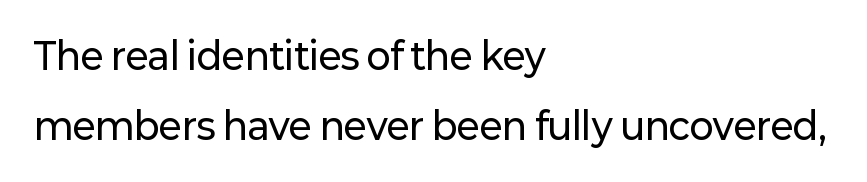
Honestly, the letter spacing is just normal — you wouldn't notice it. This is sans-serif lettering, the kind often seen on screens and signage. The specimen omits any rule beneath the text block's lines. Line starts are locked; line ends wander. When letters stand straight like this, we call the style roman or upright.
